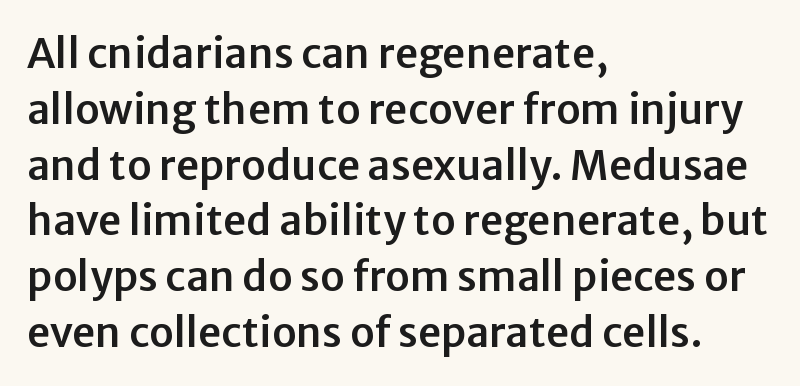
Is this a fixed-width face? No — the glyphs have proportional, varying widths. Line starts are locked; line ends wander. This block has exactly the height ordinary leading produces. Each letter's strokes conclude bluntly, with no projecting serifs. Bare-footed words on every line.
